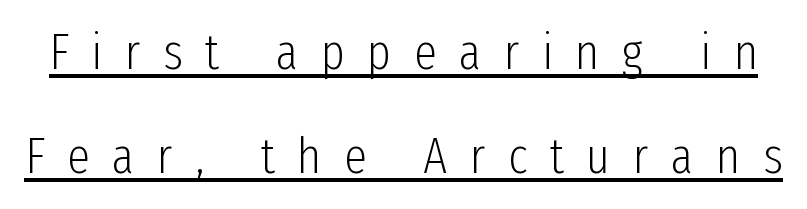
{"serif": "no", "italic": "no", "bold": "no", "weight": "light", "width": "condensed", "stroke_contrast": "low", "x_height": "medium", "monospaced": "no", "underline": "yes", "line_spacing": "loose", "line_spacing_ratio": 2.04, "letter_spacing": "wide", "letter_spacing_em": 0.44, "glyph_px": 51}
